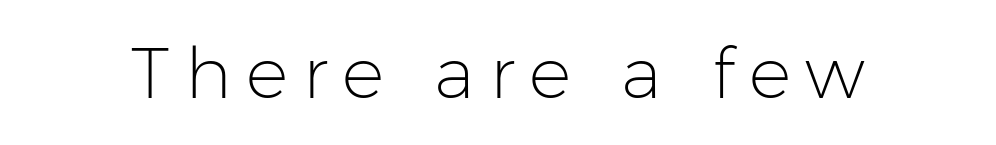
On a weight scale, this lands at 450 or below. The rendering uses natural spacing where letterforms have individual widths. Display-style spreading of the glyphs; the letterfit is very open. Tall strokes in this sample are plumb rather than angled. Check where the strokes stop: nothing finishes them off — pure sans.
